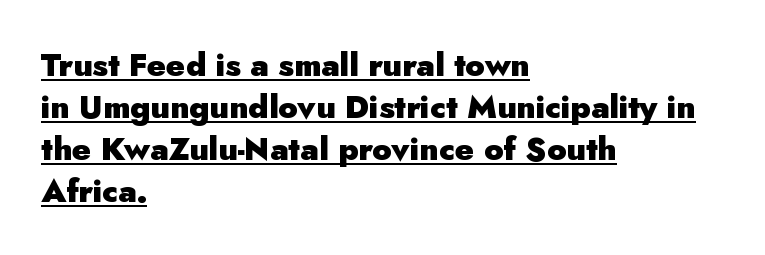
The image shows 32 px heavy sans-serif type, upright; set left-aligned, normal line spacing (1.31x), normal letter spacing, underlined; low stroke contrast and a small x-height.
